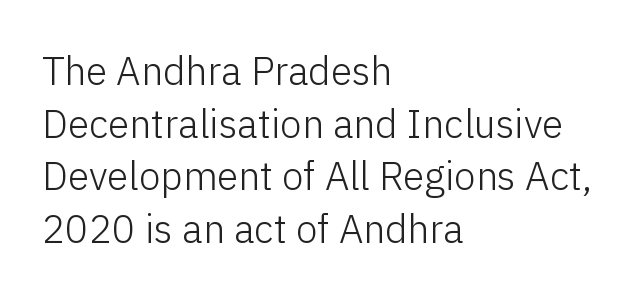
The image shows 39 px light sans-serif type, upright; set left-aligned, normal line spacing (1.35x), normal letter spacing, not underlined; low stroke contrast and a medium x-height.
